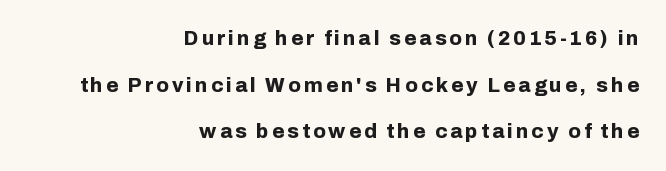
The image shows 20 px bold type, upright; set right-aligned, loose line spacing (2.33x), not underlined.
